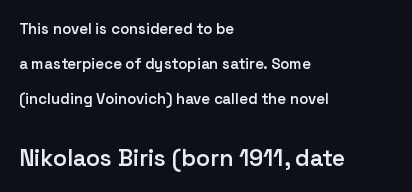
Two sizes are in play, and the larger belongs to the second block. The horizontal fit of the characters is conventional and even. The block of text is sparse from top to bottom, with ample space between rows. Where is the straight margin? On the left. Each glyph is drawn with semibold strokes, heavier than normal yet not fully bold.
